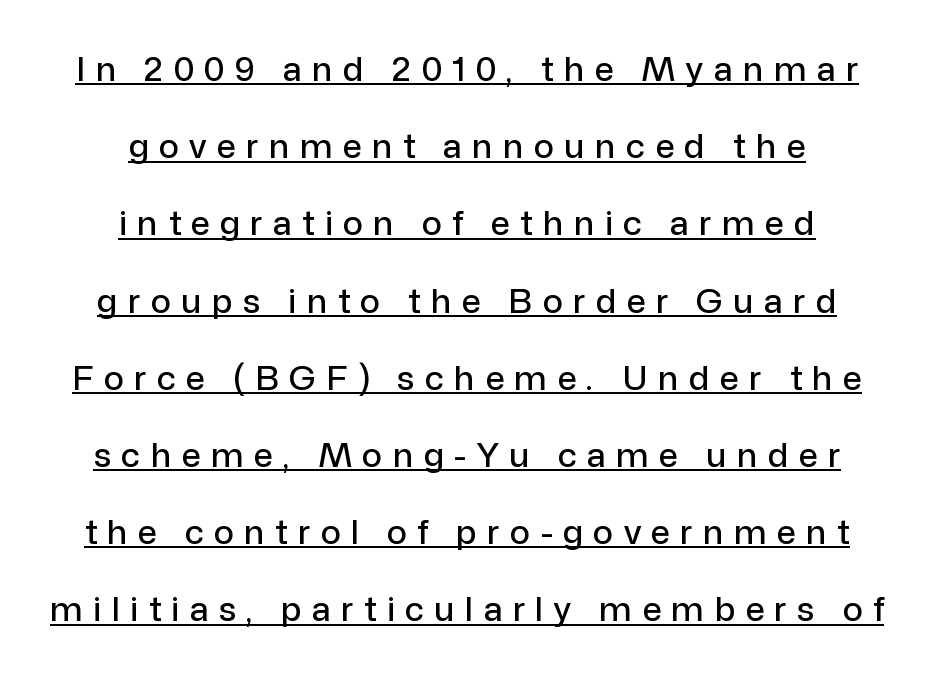
Q: Is the text italic (slanted)? A: No, it is upright.
Q: Is the typeface a serif or a sans-serif typeface? A: Sans-serif.
Q: Is the text underlined? A: Yes.
Q: How is the paragraph aligned? A: Centered.
Q: Is the spacing between letters normal or unusually wide? A: Unusually wide.
Q: Is the spacing between lines tight, normal or loose? A: Loose.
Q: Width (condensed, normal, or wide)? A: Normal.
Q: Stroke contrast? A: Low.
Q: x-height? A: Medium.
Q: Monospaced? A: No.
